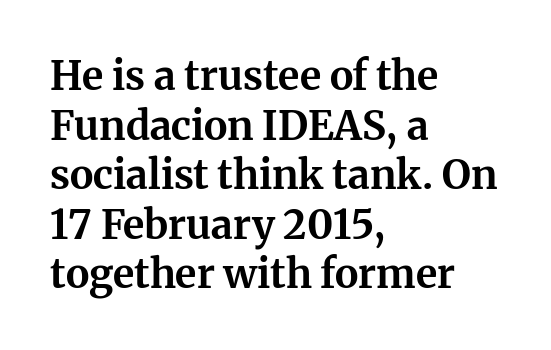
{"serif": "yes", "italic": "no", "bold": "yes", "weight": "bold", "width": "normal", "stroke_contrast": "medium", "x_height": "medium", "monospaced": "no", "underline": "no", "align": "left", "line_spacing_ratio": 1.24, "letter_spacing": "normal", "letter_spacing_em": 0.0, "glyph_px": 40}
